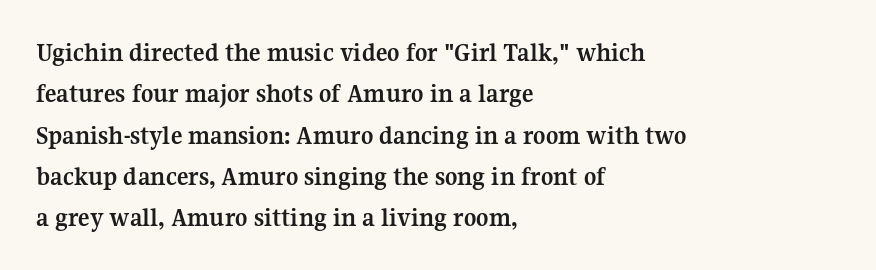
{"italic": "no", "bold": "yes", "underline": "no", "align": "left", "line_spacing": "normal", "line_spacing_ratio": 1.53, "letter_spacing": "normal", "letter_spacing_em": 0.0, "glyph_px": 27}
